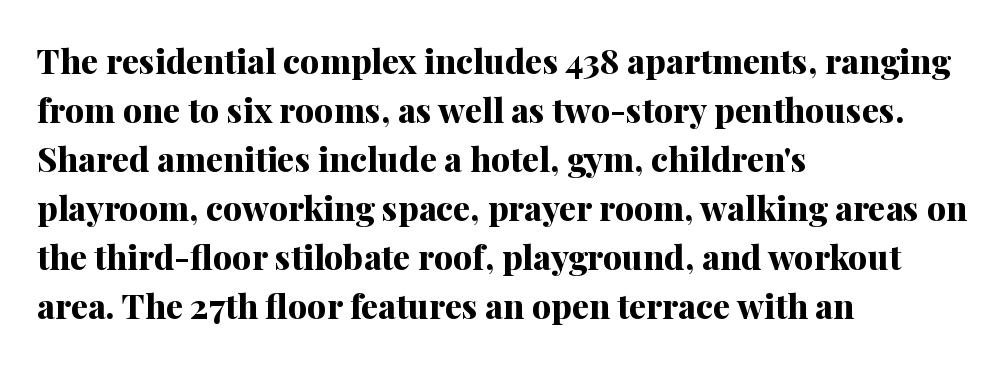
The image shows 34 px bold serif type, upright; set left-aligned, normal line spacing (1.44x), normal letter spacing, not underlined; medium stroke contrast and a medium x-height.
